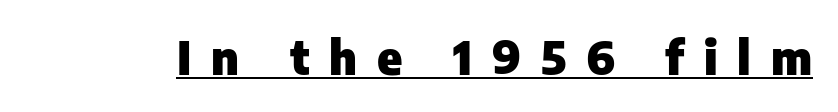
{"serif": "no", "italic": "no", "bold": "yes", "weight": "heavy", "width": "normal", "stroke_contrast": "low", "x_height": "medium", "monospaced": "no", "underline": "yes", "letter_spacing": "wide", "letter_spacing_em": 0.42, "glyph_px": 47}
